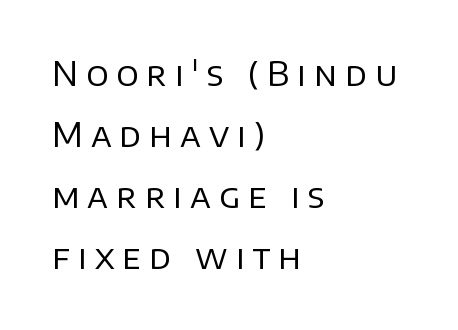
The image shows 33 px regular-weight sans-serif type, upright; set left-aligned, line spacing 1.85x, unusually wide letter spacing (+0.24 em), not underlined; low stroke contrast and a large x-height.
